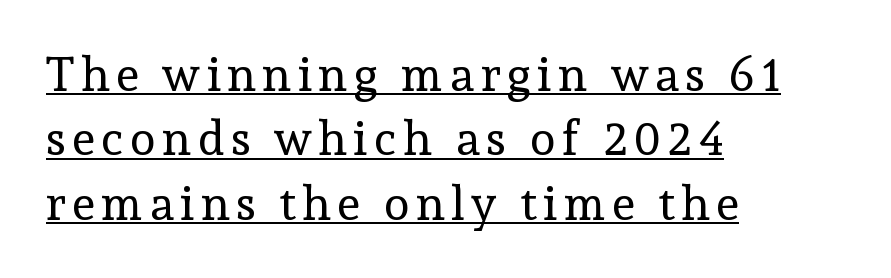
Q: Is the text bold? A: No.
Q: Is the text italic (slanted)? A: No, it is upright.
Q: Is the typeface a serif or a sans-serif typeface? A: Serif.
Q: Is the text underlined? A: Yes.
Q: How is the paragraph aligned? A: Left-aligned.
Q: Is the spacing between lines tight, normal or loose? A: Normal.
Q: Width (condensed, normal, or wide)? A: Normal.
Q: x-height? A: Medium.
Q: Monospaced? A: No.
